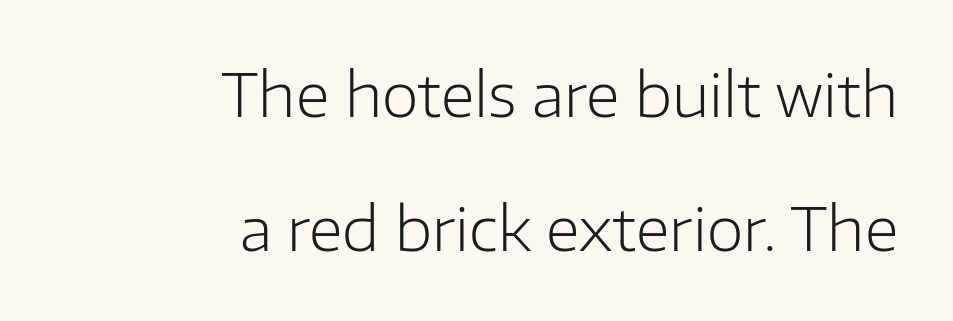
{"serif": "no", "italic": "no", "bold": "no", "weight": "light", "width": "normal", "stroke_contrast": "low", "x_height": "medium", "monospaced": "no", "underline": "no", "align": "right", "line_spacing": "loose", "line_spacing_ratio": 2.24, "letter_spacing": "normal", "letter_spacing_em": 0.0, "glyph_px": 60}
